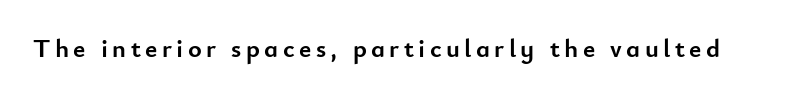
{"italic": "no", "bold": "yes", "underline": "no", "glyph_px": 26}
